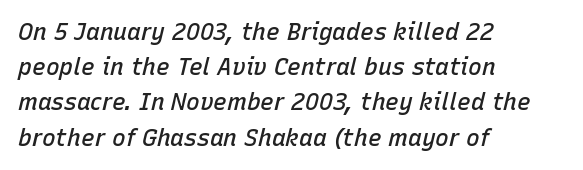
The image shows 23 px text type, italic (leaning right); set left-aligned, normal line spacing (1.53x), normal letter spacing, not underlined.
